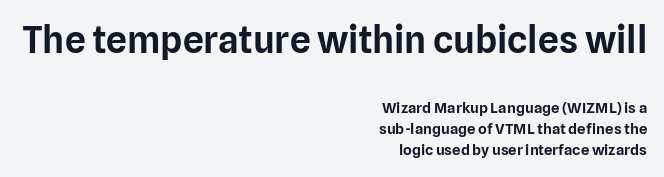
Q: Is the text italic (slanted)? A: No, it is upright.
Q: Is the typeface a serif or a sans-serif typeface? A: Sans-serif.
Q: Is the text underlined? A: No.
Q: How is the paragraph aligned? A: Right-aligned.
Q: Is the spacing between letters normal or unusually wide? A: Normal.
Q: Is the spacing between lines tight, normal or loose? A: Normal.
Q: Which block of text is set in a larger size, the first (top) or the second (bottom)? A: The first (top) one.
Q: Width (condensed, normal, or wide)? A: Normal.
Q: Stroke contrast? A: Low.
Q: x-height? A: Medium.
Q: Monospaced? A: No.
